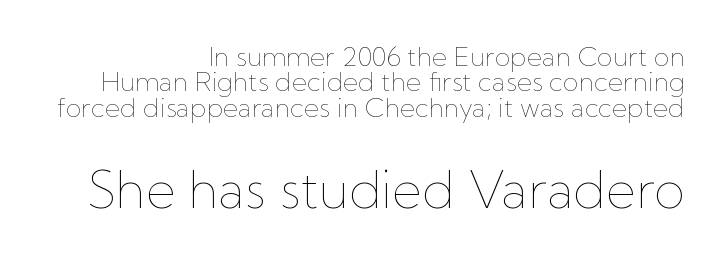
Q: Is the text bold? A: No.
Q: Is the text italic (slanted)? A: No, it is upright.
Q: Is the text underlined? A: No.
Q: How is the paragraph aligned? A: Right-aligned.
Q: Is the spacing between letters normal or unusually wide? A: Normal.
Q: Is the spacing between lines tight, normal or loose? A: Tight.
Q: Which block of text is set in a larger size, the first (top) or the second (bottom)? A: The second (bottom) one.
Q: Width (condensed, normal, or wide)? A: Normal.
Q: Stroke contrast? A: Low.
Q: x-height? A: Medium.
Q: Monospaced? A: No.
